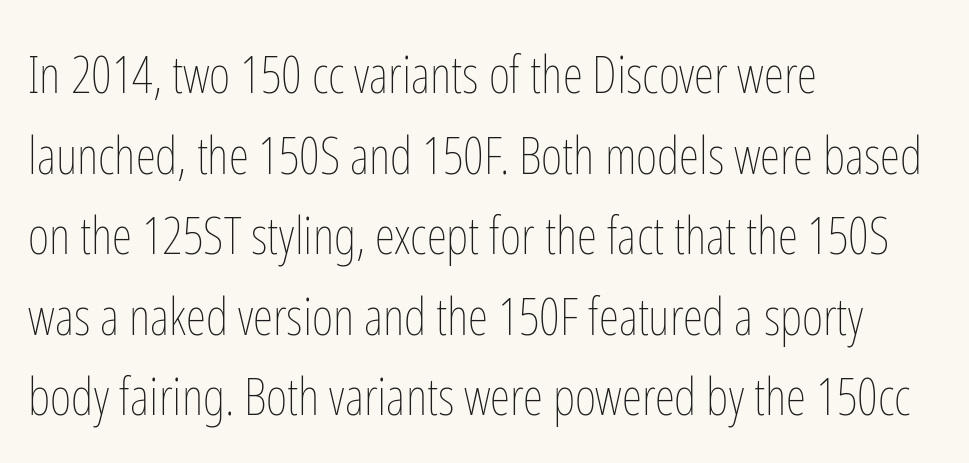
{"italic": "no", "bold": "no", "weight": "thin", "width": "condensed", "stroke_contrast": "low", "x_height": "medium", "monospaced": "no", "underline": "no", "align": "left", "line_spacing": "normal", "line_spacing_ratio": 1.55, "letter_spacing": "normal", "letter_spacing_em": 0.0, "glyph_px": 52}
